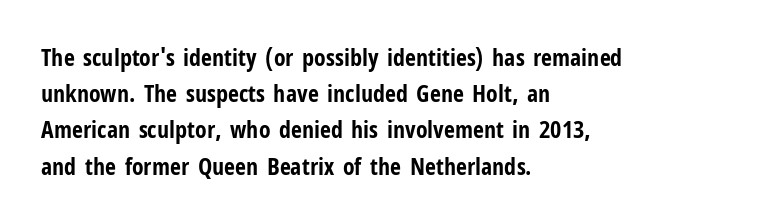
The image shows 24 px bold type, upright; set left-aligned, normal line spacing (1.51x), normal letter spacing, not underlined.
